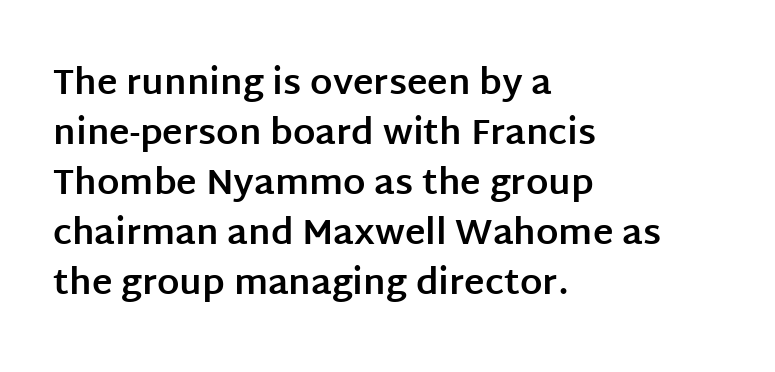
The image shows 35 px bold sans-serif type, upright; set left-aligned, normal line spacing (1.43x), normal letter spacing, not underlined; low stroke contrast and a large x-height.
